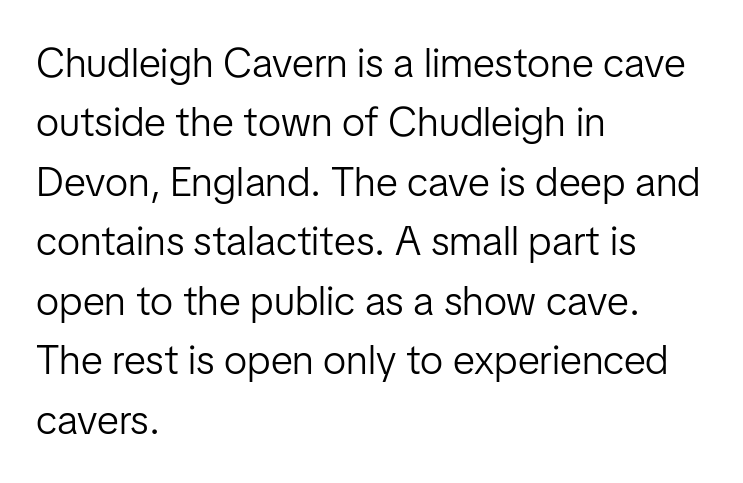
The image shows 41 px light sans-serif type, upright; set left-aligned, normal line spacing (1.45x), normal letter spacing, not underlined; low stroke contrast and a medium x-height.
